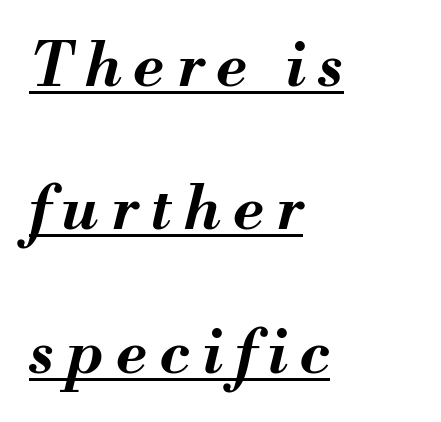
{"italic": "yes", "lean": "right", "slant_degrees": 13, "bold": "yes", "weight": "bold", "width": "normal", "stroke_contrast": "medium", "x_height": "small", "monospaced": "no", "underline": "yes", "align": "left", "line_spacing": "loose", "line_spacing_ratio": 2.35, "letter_spacing": "wide", "letter_spacing_em": 0.21, "glyph_px": 61}
